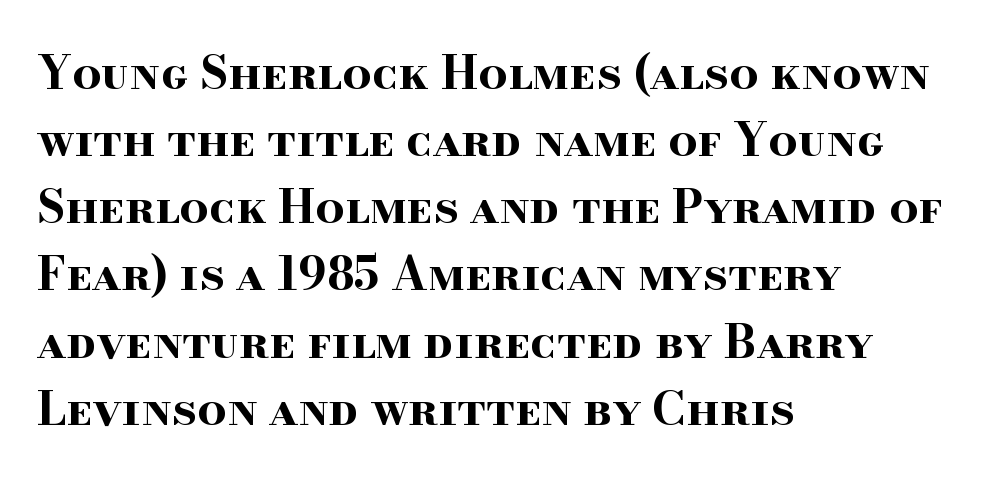
Q: Is the text bold? A: Yes.
Q: Is the text italic (slanted)? A: No, it is upright.
Q: Is the typeface a serif or a sans-serif typeface? A: Serif.
Q: Is the text underlined? A: No.
Q: How is the paragraph aligned? A: Left-aligned.
Q: Is the spacing between letters normal or unusually wide? A: Normal.
Q: Is the spacing between lines tight, normal or loose? A: Normal.
Q: Width (condensed, normal, or wide)? A: Wide.
Q: Stroke contrast? A: High.
Q: x-height? A: Small.
Q: Monospaced? A: No.
